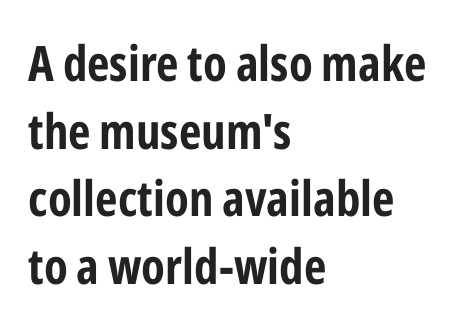
{"serif": "no", "italic": "no", "bold": "yes", "weight": "bold", "width": "condensed", "stroke_contrast": "low", "x_height": "medium", "monospaced": "no", "underline": "no", "align": "left", "line_spacing": "normal", "line_spacing_ratio": 1.38, "letter_spacing": "normal", "letter_spacing_em": 0.0, "glyph_px": 49}
